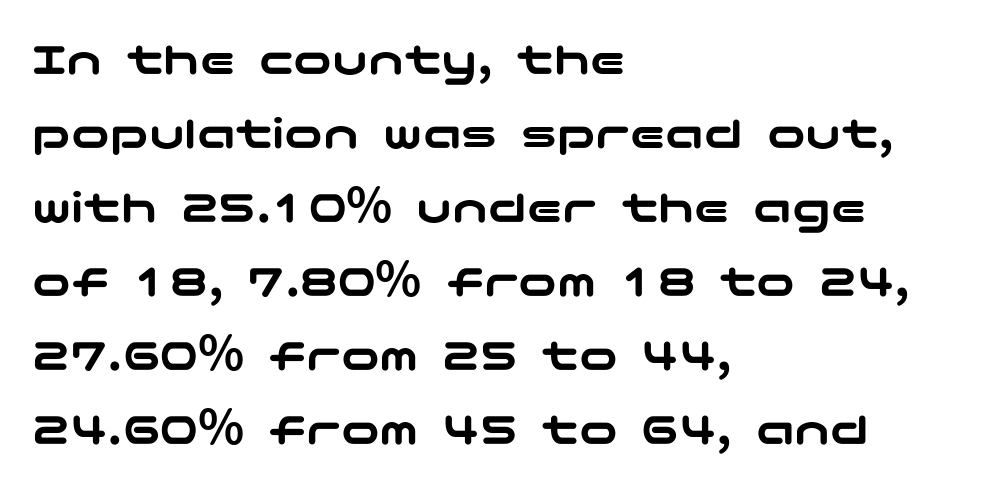
Q: Is the text italic (slanted)? A: No, it is upright.
Q: Is the typeface a serif or a sans-serif typeface? A: Sans-serif.
Q: Is the text underlined? A: No.
Q: How is the paragraph aligned? A: Left-aligned.
Q: Is the spacing between letters normal or unusually wide? A: Normal.
Q: Is the spacing between lines tight, normal or loose? A: Normal.
Q: Width (condensed, normal, or wide)? A: Wide.
Q: Stroke contrast? A: Low.
Q: x-height? A: Medium.
